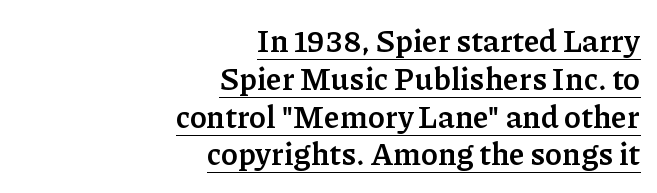
{"serif": "yes", "italic": "no", "bold": "yes", "weight": "semibold", "width": "normal", "stroke_contrast": "low", "x_height": "medium", "monospaced": "no", "underline": "yes", "align": "right", "line_spacing_ratio": 1.22, "letter_spacing": "normal", "letter_spacing_em": 0.0, "glyph_px": 31}
